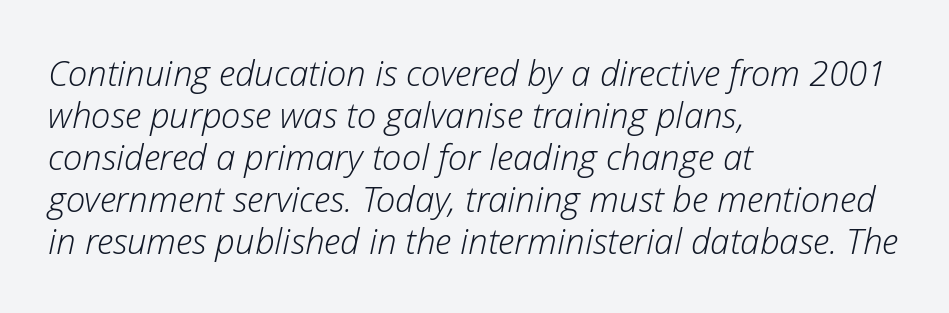
The image shows 35 px light type, italic (leaning right); set left-aligned, line spacing 1.2x, normal letter spacing, not underlined; low stroke contrast and a medium x-height.
